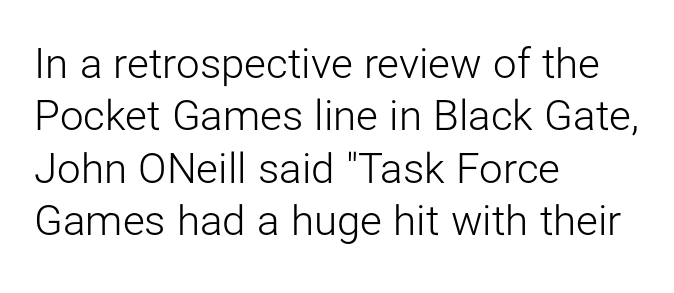
The image shows 42 px light sans-serif type, upright; set left-aligned, normal line spacing (1.25x), normal letter spacing, not underlined; low stroke contrast and a medium x-height.
